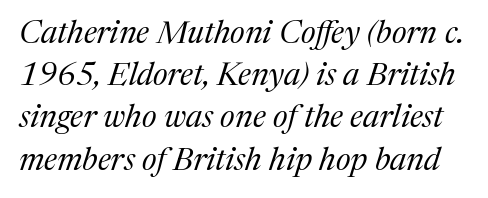
The image shows 32 px regular-weight serif type, italic (leaning right); set normal line spacing (1.32x), normal letter spacing, not underlined; medium stroke contrast and a medium x-height.
